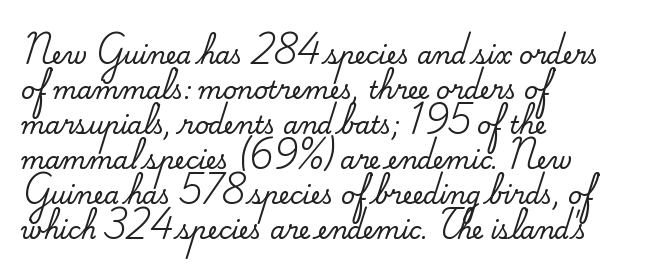
Q: Is the text italic (slanted)? A: Yes.
Q: Is the text underlined? A: No.
Q: How is the paragraph aligned? A: Left-aligned.
Q: Is the spacing between letters normal or unusually wide? A: Normal.
Q: Is the spacing between lines tight, normal or loose? A: Normal.
